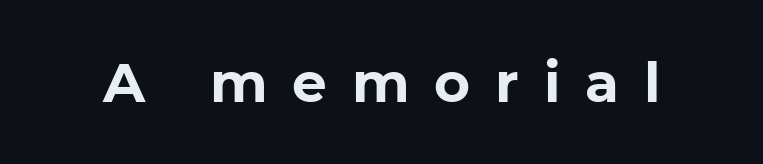
The image shows 55 px bold sans-serif type; set unusually wide letter spacing (+0.45 em), not underlined; low stroke contrast and a medium x-height.
